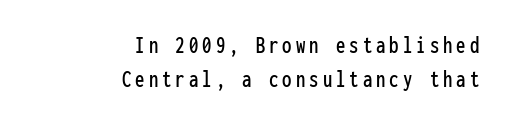
Tall strokes in this sample are plumb rather than angled. Glance below the letters and you will spot only blank space. Line endings align vertically; line beginnings do not. This sample keeps an unexceptional amount of space between lines.
